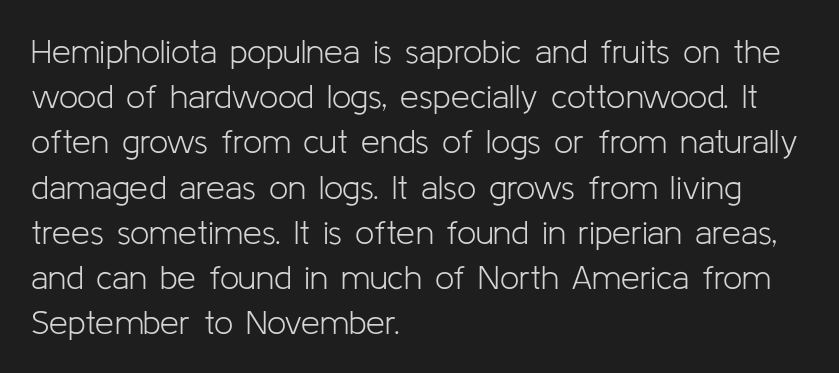
Q: Is the text bold? A: No.
Q: Is the text italic (slanted)? A: No, it is upright.
Q: Is the typeface a serif or a sans-serif typeface? A: Sans-serif.
Q: Is the text underlined? A: No.
Q: How is the paragraph aligned? A: Left-aligned.
Q: Is the spacing between letters normal or unusually wide? A: Normal.
Q: Is the spacing between lines tight, normal or loose? A: Normal.
Q: Width (condensed, normal, or wide)? A: Normal.
Q: Stroke contrast? A: Low.
Q: x-height? A: Medium.
Q: Monospaced? A: No.
